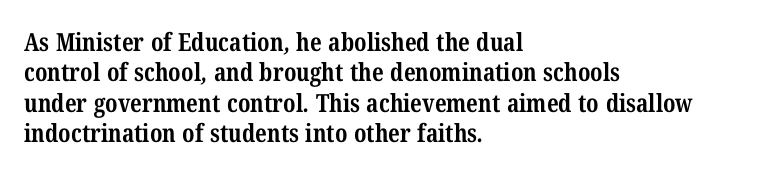
{"bold": "yes", "underline": "no", "align": "left", "line_spacing_ratio": 1.22, "letter_spacing": "normal", "letter_spacing_em": 0.0, "glyph_px": 25}
